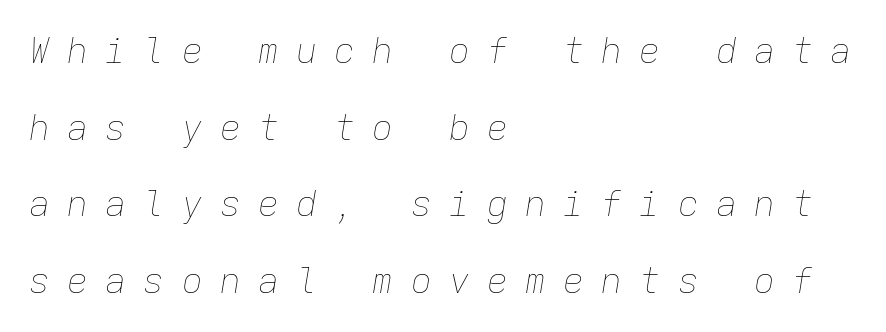
The image shows 35 px thin type, italic (leaning right), monospaced; set left-aligned, loose line spacing (2.19x), unusually wide letter spacing (+0.49 em), not underlined; low stroke contrast and a medium x-height.
